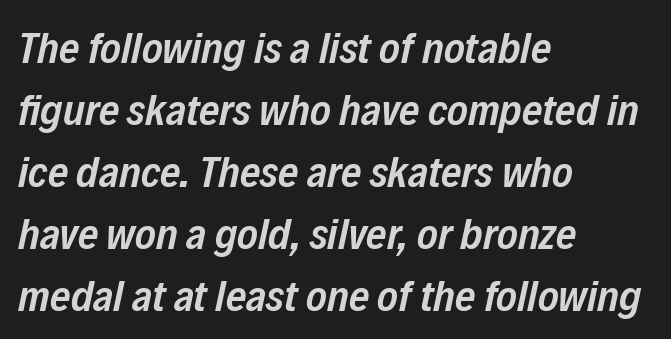
The lines in this sample share a left origin and differ only in where they stop. The area under the type is left untouched. The strokes are fattened partway — semibold, not bold. Characters follow at the spacing the type designer built in. Varying glyph widths throughout — classic text-font behaviour. The face used here has a pronounced slope to its letters.
